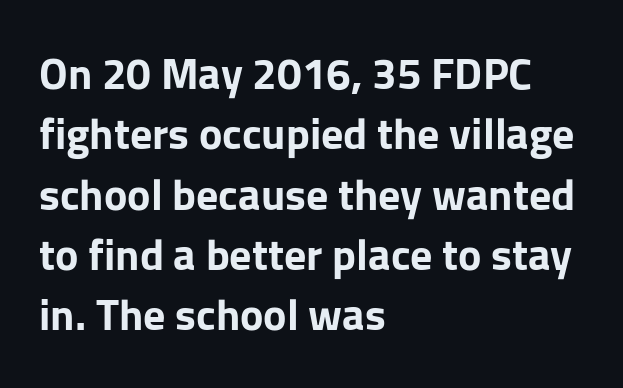
Q: Is the text bold? A: Yes.
Q: Is the text italic (slanted)? A: No, it is upright.
Q: Is the typeface a serif or a sans-serif typeface? A: Sans-serif.
Q: Is the text underlined? A: No.
Q: How is the paragraph aligned? A: Left-aligned.
Q: Is the spacing between letters normal or unusually wide? A: Normal.
Q: Is the spacing between lines tight, normal or loose? A: Normal.
Q: Width (condensed, normal, or wide)? A: Normal.
Q: Stroke contrast? A: Low.
Q: x-height? A: Medium.
Q: Monospaced? A: No.
